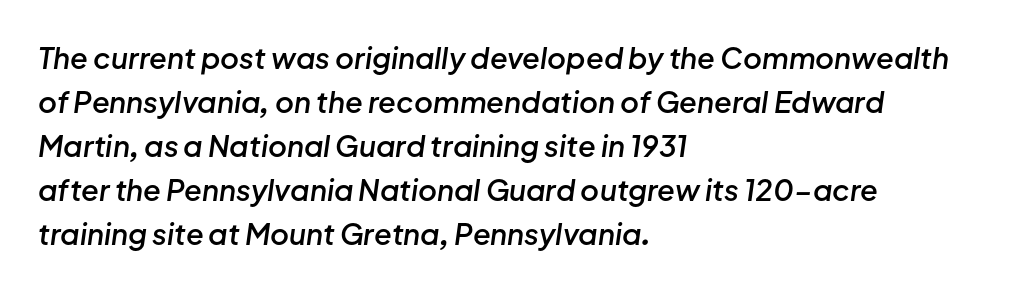
The image shows 29 px semibold type, italic (leaning right); set left-aligned, normal line spacing (1.52x), normal letter spacing, not underlined; low stroke contrast and a medium x-height.
